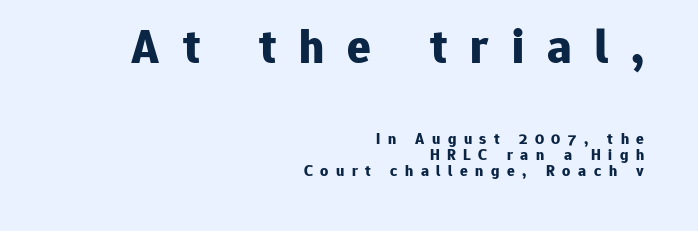
Q: Is the text bold? A: Yes.
Q: Is the text italic (slanted)? A: No, it is upright.
Q: Is the typeface a serif or a sans-serif typeface? A: Sans-serif.
Q: Is the text underlined? A: No.
Q: How is the paragraph aligned? A: Right-aligned.
Q: Is the spacing between letters normal or unusually wide? A: Unusually wide.
Q: Is the spacing between lines tight, normal or loose? A: Tight.
Q: Which block of text is set in a larger size, the first (top) or the second (bottom)? A: The first (top) one.
Q: Width (condensed, normal, or wide)? A: Normal.
Q: Stroke contrast? A: Low.
Q: x-height? A: Medium.
Q: Monospaced? A: No.
